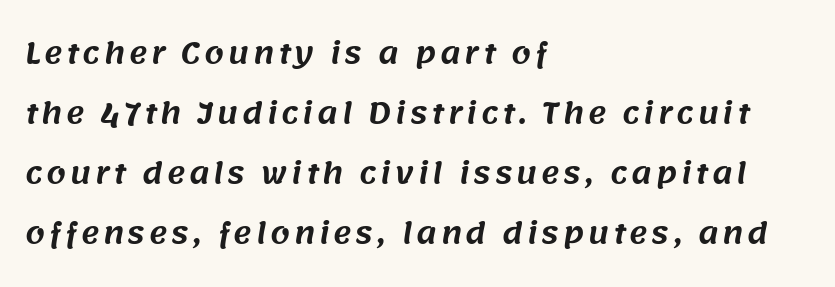
Q: Is the typeface a serif or a sans-serif typeface? A: Sans-serif.
Q: Is the text underlined? A: No.
Q: How is the paragraph aligned? A: Left-aligned.
Q: Is the spacing between lines tight, normal or loose? A: Loose.
Q: Width (condensed, normal, or wide)? A: Normal.
Q: Stroke contrast? A: Medium.
Q: x-height? A: Large.
Q: Monospaced? A: No.
